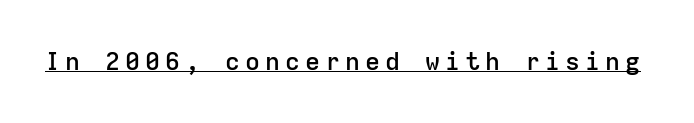
Q: Is the text bold? A: Semi-bold.
Q: Is the text italic (slanted)? A: No, it is upright.
Q: Is the text underlined? A: Yes.
Q: Is the spacing between letters normal or unusually wide? A: Unusually wide.
